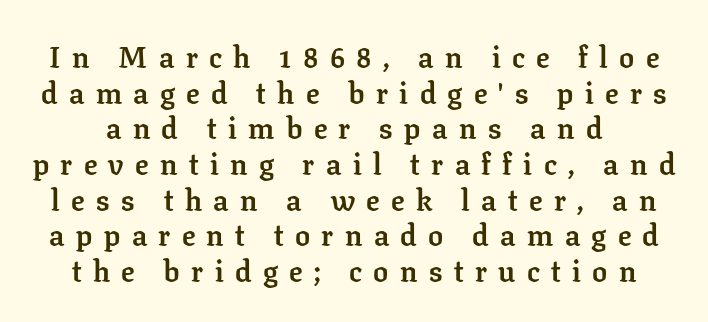
Underline: absent. I'd call this a serif setting — the letters wear small feet. Does the weight exceed regular? Yes, all the way to bold. A typesetter would call this proportional, since set widths differ per character. Characters follow at a spacing far wider than the type designer built in. A roman cut, with each character standing at attention.
